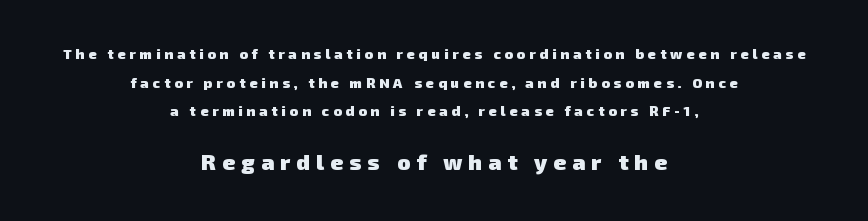
{"bold": "yes", "underline": "no", "align": "center", "line_spacing": "loose", "line_spacing_ratio": 2.04, "letter_spacing": "wide", "letter_spacing_em": 0.28, "larger_block": "second", "size_ratio": 1.57, "glyph_px": 22}
